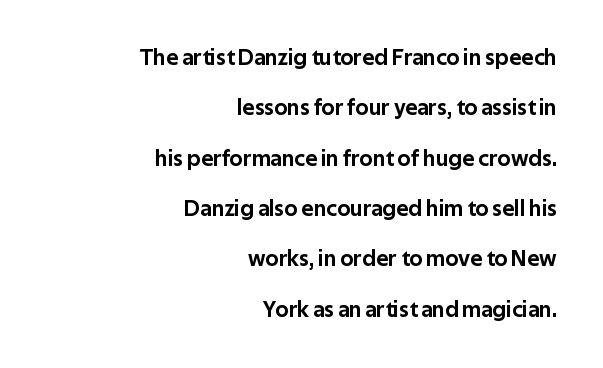
The image shows 23 px text type, upright; set right-aligned, loose line spacing (2.19x), normal letter spacing, not underlined.
